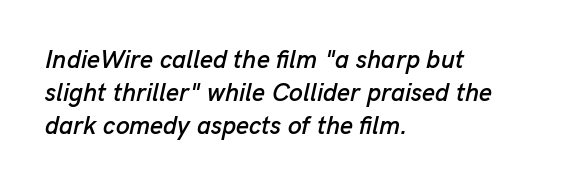
Descender tails drop into unmarked territory. The passage shown stacks its lines at a standard gap. There is no visible air inserted between adjacent glyphs. The rendering anchors every line to the left-hand side. Observe the lean: these are italic letterforms.
